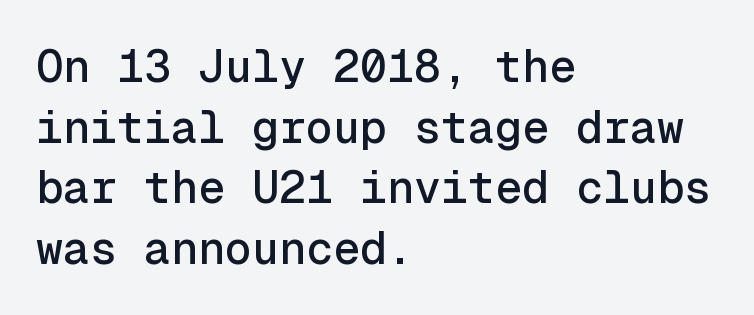
The image shows 45 px sans-serif type, upright, monospaced; set left-aligned, normal line spacing (1.35x), normal letter spacing, not underlined; a medium x-height.
